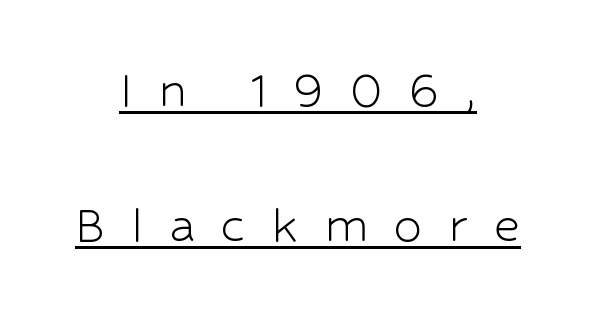
{"serif": "no", "italic": "no", "bold": "no", "weight": "light", "width": "normal", "stroke_contrast": "low", "x_height": "medium", "monospaced": "no", "underline": "yes", "align": "center", "line_spacing": "loose", "line_spacing_ratio": 2.33, "letter_spacing": "wide", "letter_spacing_em": 0.44, "glyph_px": 58}
